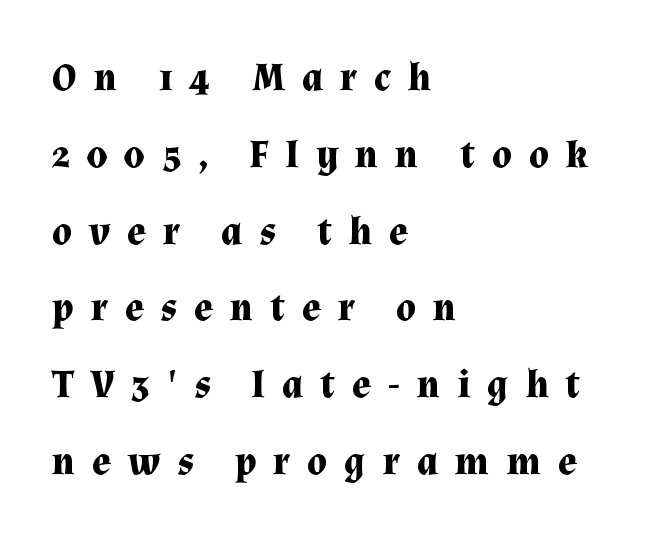
Q: Is the text bold? A: Yes.
Q: Is the text italic (slanted)? A: No, it is upright.
Q: Is the typeface a serif or a sans-serif typeface? A: Serif.
Q: Is the text underlined? A: No.
Q: How is the paragraph aligned? A: Left-aligned.
Q: Is the spacing between letters normal or unusually wide? A: Unusually wide.
Q: Is the spacing between lines tight, normal or loose? A: Loose.
Q: Width (condensed, normal, or wide)? A: Normal.
Q: Stroke contrast? A: Medium.
Q: x-height? A: Medium.
Q: Monospaced? A: No.
